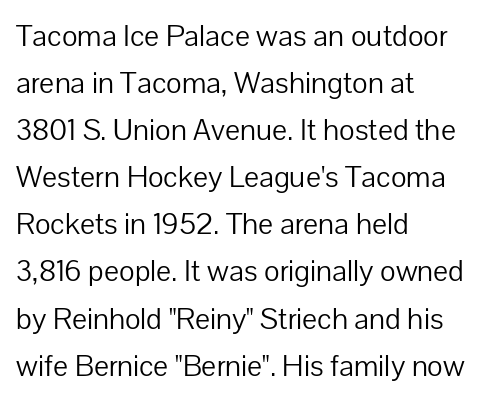
The image shows 30 px light sans-serif type, upright; set left-aligned, normal line spacing (1.57x), normal letter spacing, not underlined; low stroke contrast and a medium x-height.
